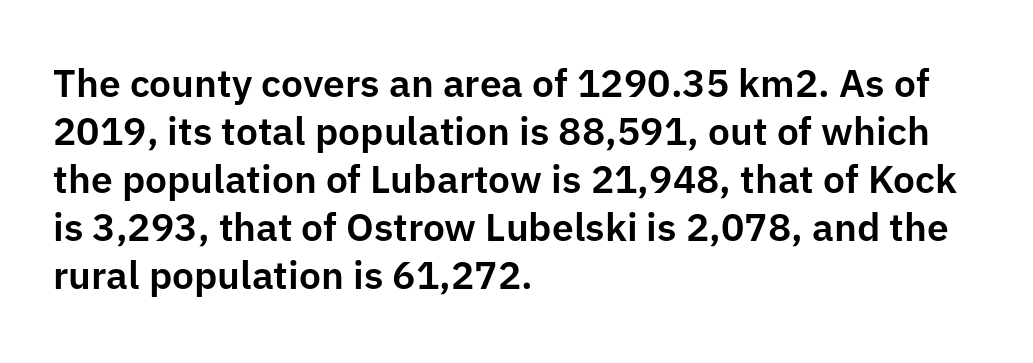
{"serif": "no", "italic": "no", "width": "normal", "stroke_contrast": "low", "x_height": "medium", "monospaced": "no", "underline": "no", "align": "left", "line_spacing_ratio": 1.23, "letter_spacing": "normal", "letter_spacing_em": 0.0, "glyph_px": 39}
